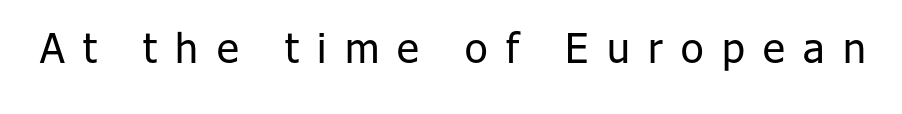
The characters display no serif detailing; their extremities are plain. Only glyphs here, with clear space below each row. Every stem runs plumb, perpendicular to the baseline. The tracking reads as deliberately expanded to a designer's eye.
